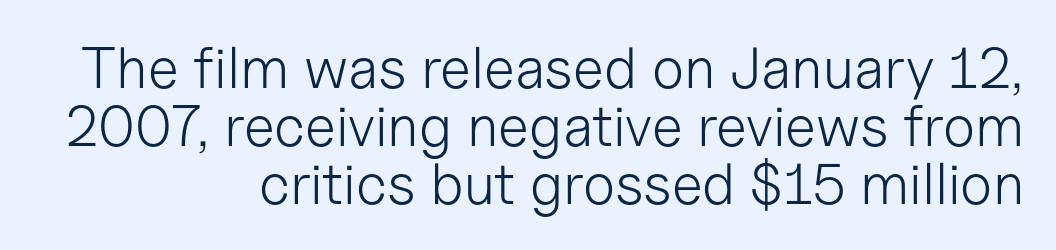
Q: Is the text bold? A: No.
Q: Is the text italic (slanted)? A: No, it is upright.
Q: Is the typeface a serif or a sans-serif typeface? A: Sans-serif.
Q: Is the text underlined? A: No.
Q: How is the paragraph aligned? A: Right-aligned.
Q: Is the spacing between letters normal or unusually wide? A: Normal.
Q: Is the spacing between lines tight, normal or loose? A: Tight.
Q: Width (condensed, normal, or wide)? A: Normal.
Q: Stroke contrast? A: Low.
Q: x-height? A: Medium.
Q: Monospaced? A: No.
